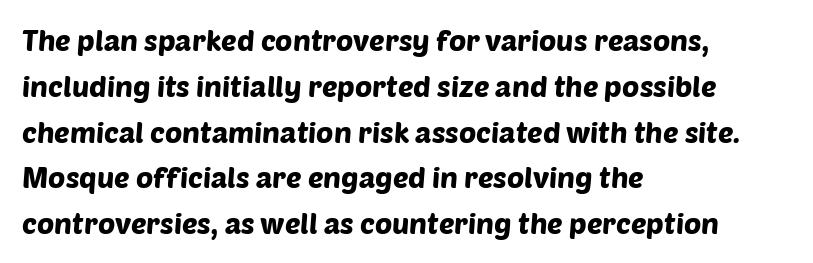
Q: Is the typeface a serif or a sans-serif typeface? A: Sans-serif.
Q: Is the text underlined? A: No.
Q: How is the paragraph aligned? A: Left-aligned.
Q: Is the spacing between letters normal or unusually wide? A: Normal.
Q: Is the spacing between lines tight, normal or loose? A: Normal.
Q: Width (condensed, normal, or wide)? A: Normal.
Q: Stroke contrast? A: Low.
Q: x-height? A: Large.
Q: Monospaced? A: No.
